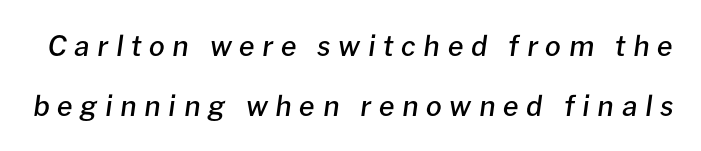
Q: Is the text bold? A: Semi-bold.
Q: Is the text italic (slanted)? A: Yes, it leans right by about 8 degrees.
Q: Is the text underlined? A: No.
Q: Is the spacing between letters normal or unusually wide? A: Unusually wide.
Q: Is the spacing between lines tight, normal or loose? A: Loose.
Q: Width (condensed, normal, or wide)? A: Normal.
Q: Stroke contrast? A: Low.
Q: x-height? A: Medium.
Q: Monospaced? A: No.
